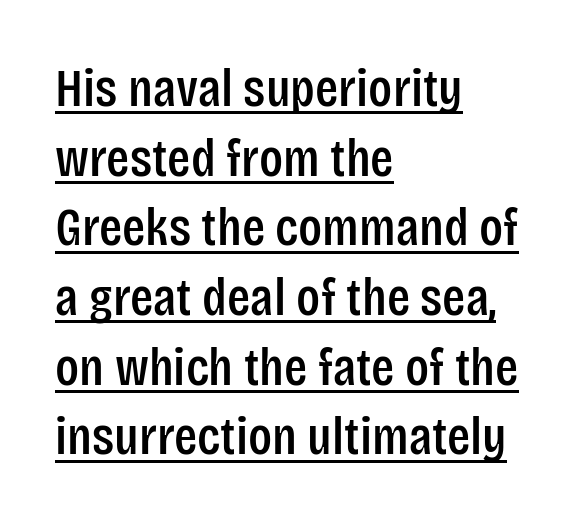
Q: Is the text italic (slanted)? A: No, it is upright.
Q: Is the typeface a serif or a sans-serif typeface? A: Sans-serif.
Q: Is the text underlined? A: Yes.
Q: How is the paragraph aligned? A: Left-aligned.
Q: Is the spacing between letters normal or unusually wide? A: Normal.
Q: Is the spacing between lines tight, normal or loose? A: Normal.
Q: Width (condensed, normal, or wide)? A: Condensed.
Q: Stroke contrast? A: Low.
Q: x-height? A: Large.
Q: Monospaced? A: No.
